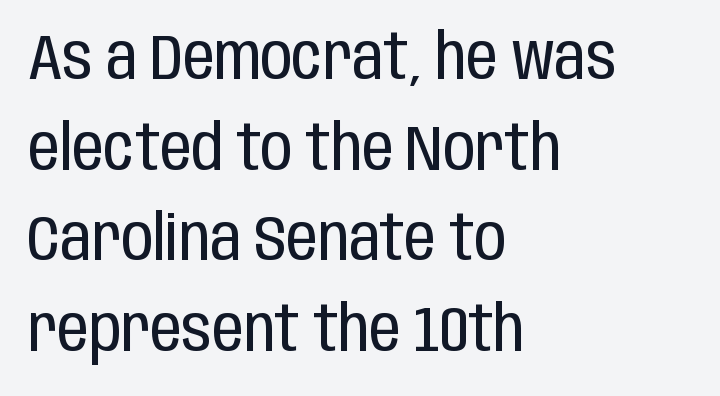
The typesetting does not lean heavy: it is not bold. Any mark beneath the type? The region is blank. The face used here is rendered with its standard letterfit. To sum up the face: it is a sans, with no serifs.
